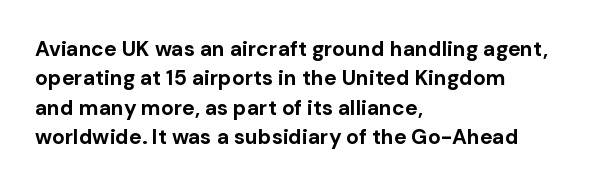
Q: Is the text bold? A: Yes.
Q: Is the text italic (slanted)? A: No, it is upright.
Q: Is the text underlined? A: No.
Q: How is the paragraph aligned? A: Left-aligned.
Q: Is the spacing between letters normal or unusually wide? A: Normal.
Q: Is the spacing between lines tight, normal or loose? A: Normal.
